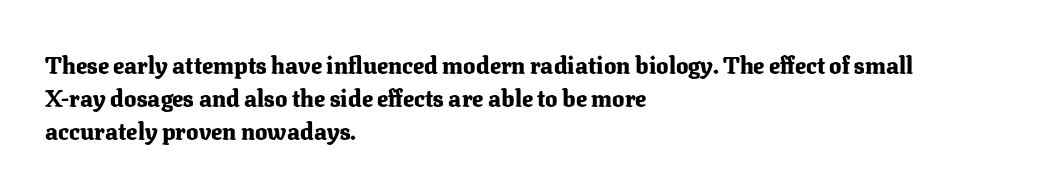
{"italic": "no", "bold": "yes", "underline": "no", "align": "left", "line_spacing": "normal", "line_spacing_ratio": 1.44, "letter_spacing": "normal", "letter_spacing_em": 0.0, "glyph_px": 23}
